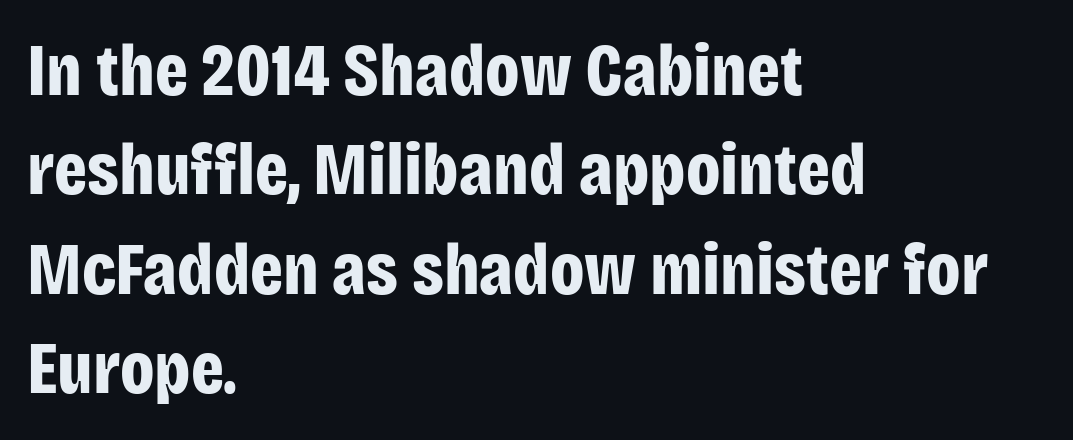
{"serif": "no", "italic": "no", "bold": "yes", "weight": "bold", "width": "condensed", "stroke_contrast": "low", "x_height": "large", "monospaced": "no", "underline": "no", "align": "left", "line_spacing": "normal", "line_spacing_ratio": 1.36, "letter_spacing": "normal", "letter_spacing_em": 0.0, "glyph_px": 73}
